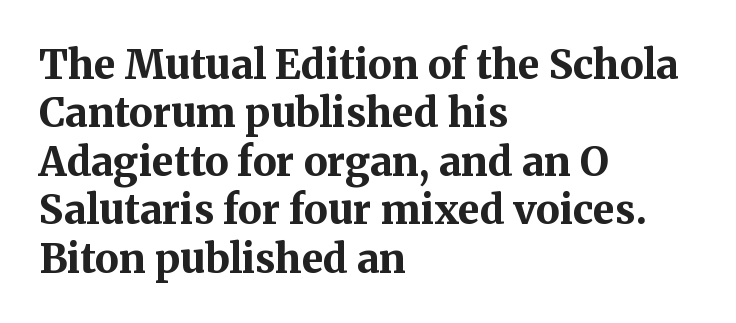
To sum up the face: it has serifs. Students, this is bold: see how much ink each stroke carries. Horizontally, the lines are justified to the leading edge only. Italic: no, the glyphs are upright roman. Anything drawn beneath the words? Only blank space.
